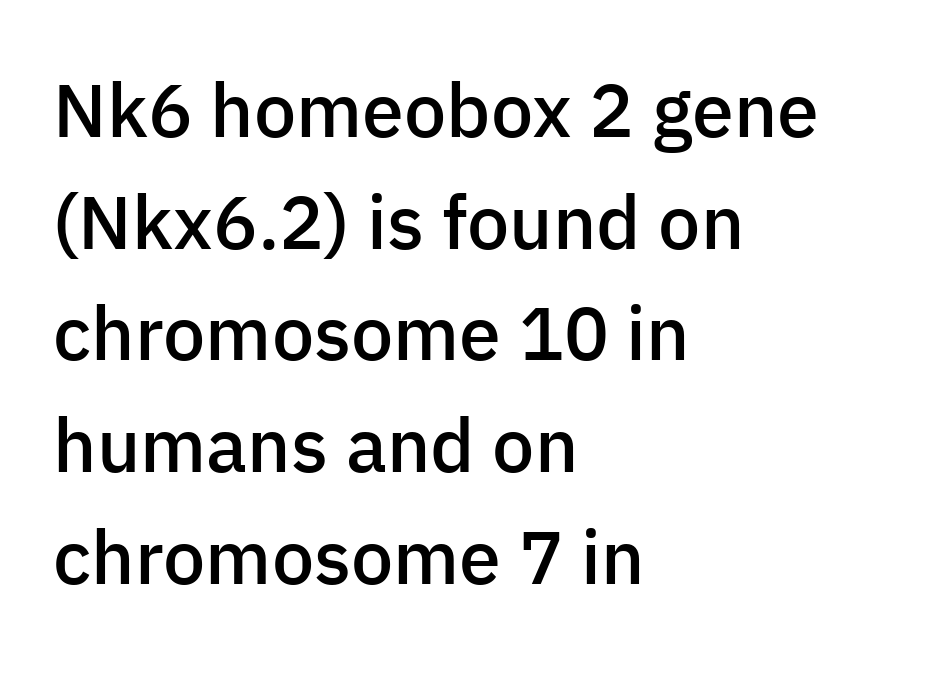
Baseline-to-baseline distance is the conventional proportion of letter height. Character widths vary here, with narrow letters taking less room than wide ones. Reading down the block, your eye returns to a fixed left position each line. The font family rendered here belongs to the sans-serif group.
